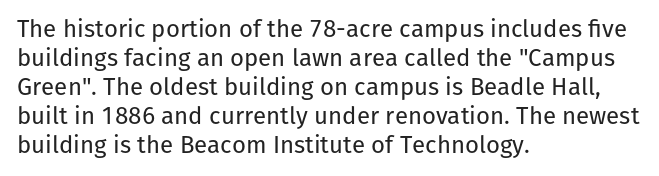
{"italic": "no", "bold": "no", "underline": "no", "align": "left", "line_spacing_ratio": 1.21, "letter_spacing": "normal", "letter_spacing_em": 0.0, "glyph_px": 24}
